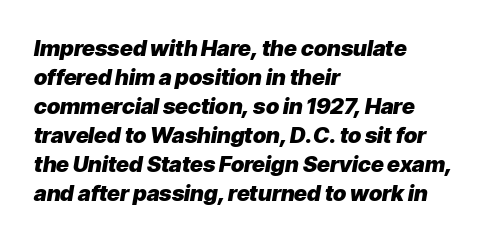
The image shows 22 px bold type, italic (leaning right); set left-aligned, normal line spacing (1.32x), normal letter spacing, not underlined.
